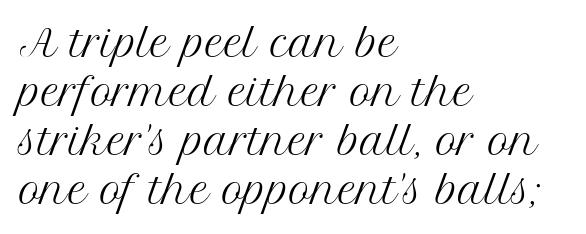
Words float on clear page, feet unadorned. You can tell from the footed stems that serif type was used. This rendering leaves character spacing at its baseline value. Quick note: interline space is typical.
